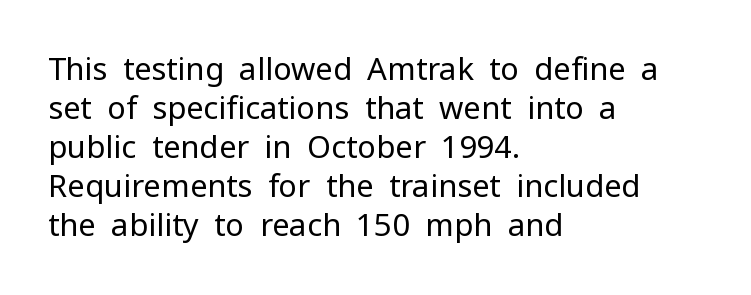
{"serif": "no", "italic": "no", "bold": "no", "weight": "regular", "width": "normal", "stroke_contrast": "low", "x_height": "medium", "monospaced": "no", "underline": "no", "align": "left", "line_spacing": "normal", "line_spacing_ratio": 1.26, "letter_spacing": "normal", "letter_spacing_em": 0.0, "glyph_px": 31}
